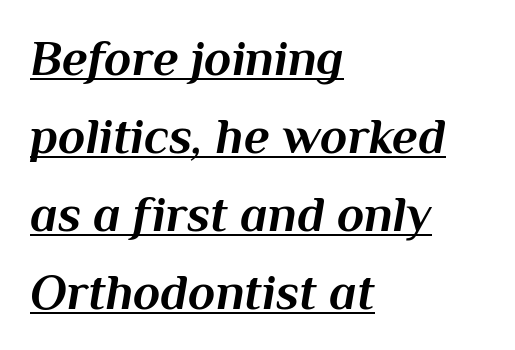
The face used here is proportionally spaced, like ordinary book or web type. Is the type bold? Yes — the strokes are clearly thick and heavy. The lines are quadded left. Caption: standard tracking, unaltered.
